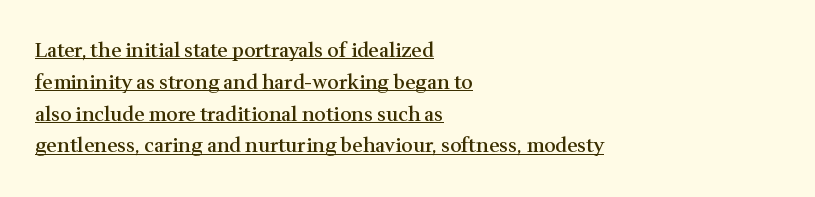
{"italic": "no", "bold": "semi", "underline": "yes", "align": "left", "line_spacing": "normal", "line_spacing_ratio": 1.59, "letter_spacing": "normal", "letter_spacing_em": 0.0, "glyph_px": 20}
